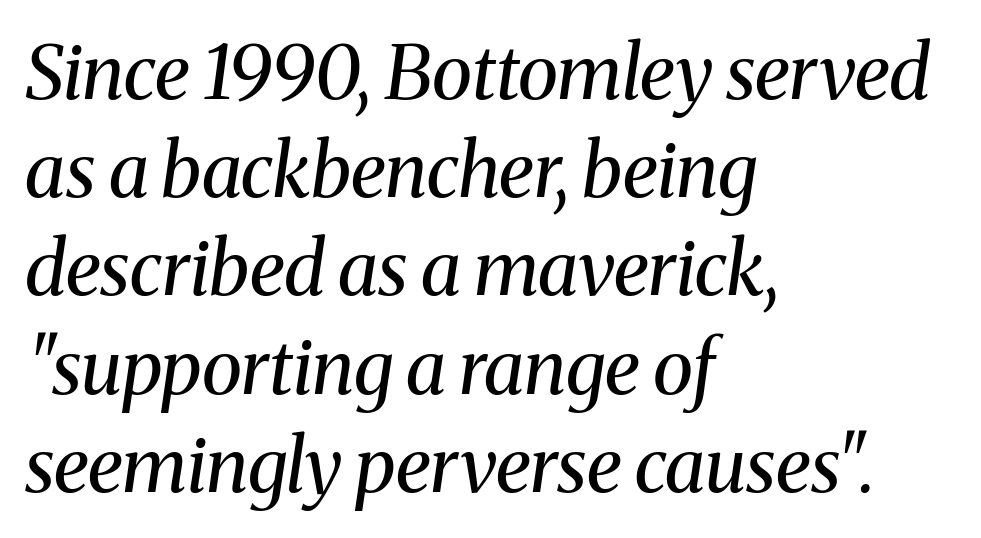
The image shows 75 px regular-weight serif type, italic (leaning right); set left-aligned, normal line spacing (1.31x), normal letter spacing, not underlined; medium stroke contrast and a medium x-height.
